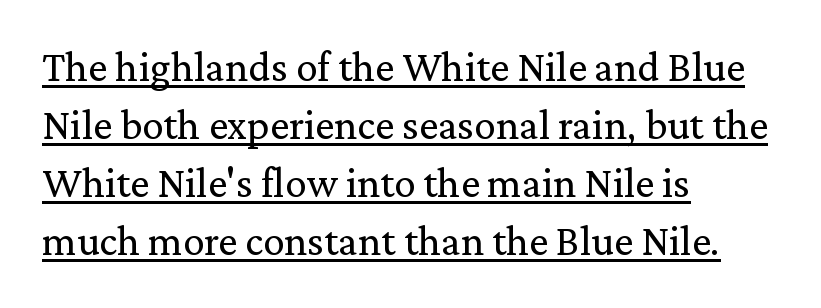
The image shows 43 px regular-weight serif type, upright; set left-aligned, normal line spacing (1.35x), normal letter spacing, underlined; medium stroke contrast and a medium x-height.
